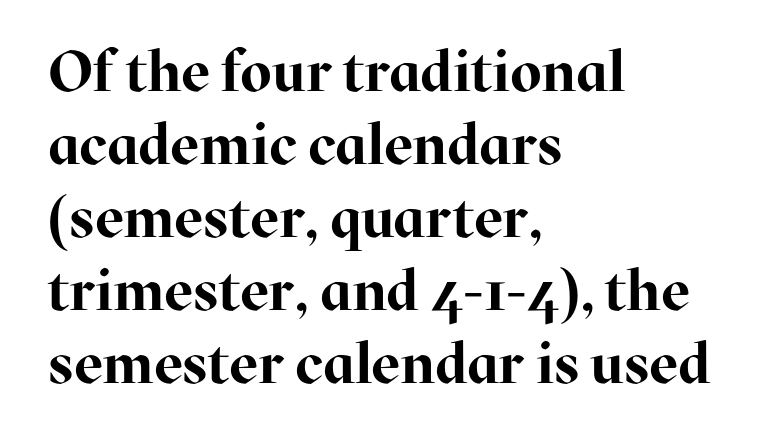
The image shows 57 px bold serif type, upright; set left-aligned, normal line spacing (1.28x), normal letter spacing, not underlined; high stroke contrast and a medium x-height.
